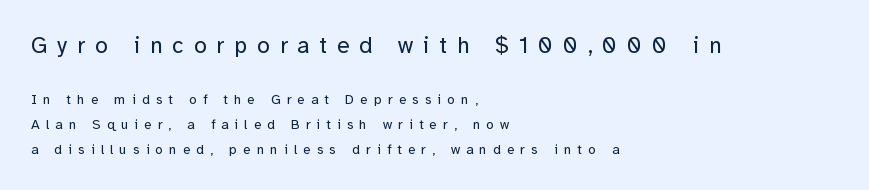
{"italic": "no", "bold": "no", "underline": "no", "align": "left", "line_spacing_ratio": 1.77, "letter_spacing": "wide", "letter_spacing_em": 0.43, "larger_block": "first", "size_ratio": 1.64, "glyph_px": 23}
